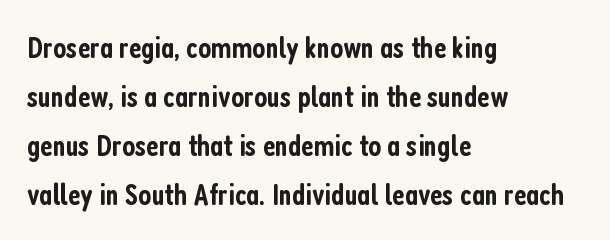
Q: Is the text bold? A: Semi-bold.
Q: Is the text italic (slanted)? A: No, it is upright.
Q: Is the typeface a serif or a sans-serif typeface? A: Sans-serif.
Q: Is the text underlined? A: No.
Q: How is the paragraph aligned? A: Left-aligned.
Q: Is the spacing between letters normal or unusually wide? A: Normal.
Q: Is the spacing between lines tight, normal or loose? A: Normal.
Q: Width (condensed, normal, or wide)? A: Condensed.
Q: Stroke contrast? A: Low.
Q: x-height? A: Medium.
Q: Monospaced? A: No.
